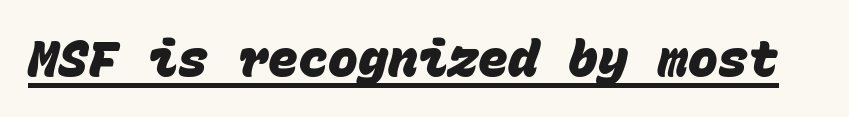
The passage shown is typeset with a sans-serif family. This sample has the even, mechanical cadence of fixed-width lettering. A continuous stroke trails under the words, as in a hyperlink. This rendering leaves character spacing at its baseline value. Weight check: bold — yes, fully.
